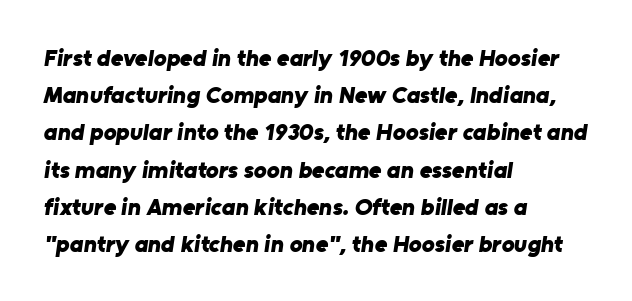
{"bold": "yes", "underline": "no", "align": "left", "line_spacing": "normal", "line_spacing_ratio": 1.55, "letter_spacing": "normal", "letter_spacing_em": 0.0, "glyph_px": 24}
